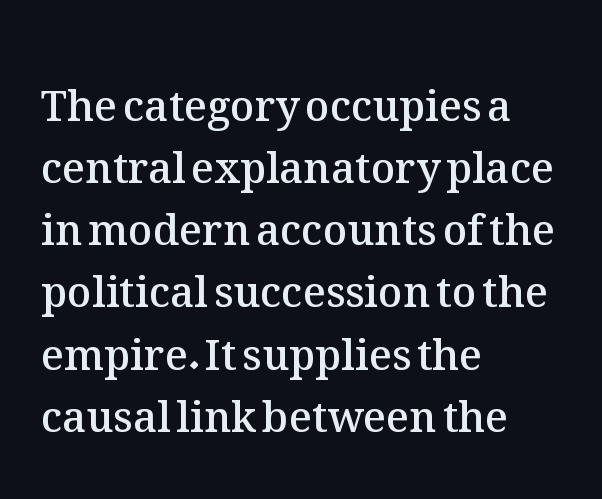
{"italic": "no", "bold": "semi", "weight": "semibold", "width": "normal", "stroke_contrast": "medium", "x_height": "medium", "monospaced": "no", "underline": "no", "align": "left", "line_spacing": "normal", "line_spacing_ratio": 1.48, "letter_spacing": "normal", "letter_spacing_em": 0.0, "glyph_px": 42}
